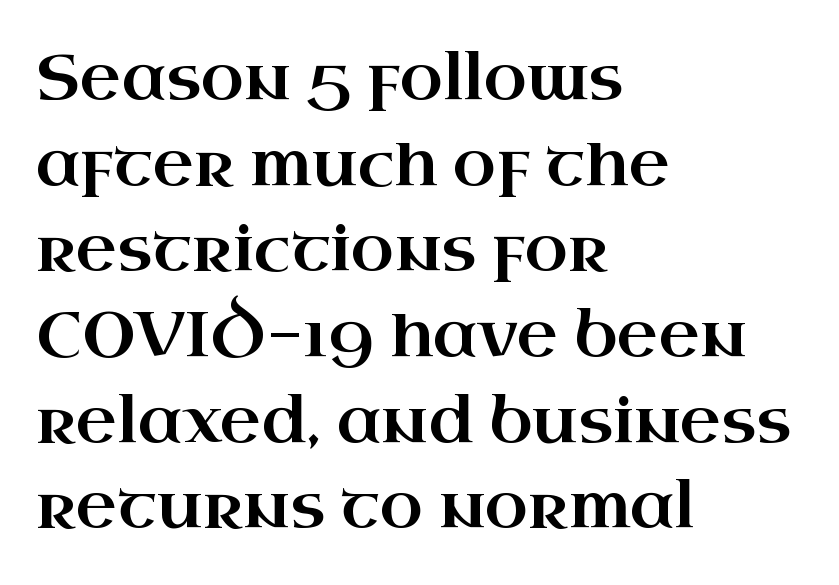
The image shows 63 px wide serif type, upright; set left-aligned, normal line spacing (1.36x), normal letter spacing, not underlined; high stroke contrast and a small x-height.
